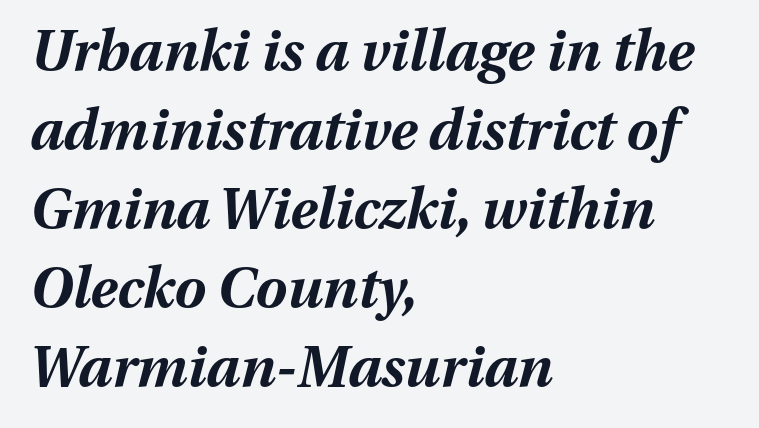
Default kerning and tracking; the words read as compact shapes. These lines sit exactly where default settings would place them. The specimen omits any rule beneath the text block's lines. Horizontal alignment here is leftward, the default for most running prose. Caption: bold face, heavy strokes.
